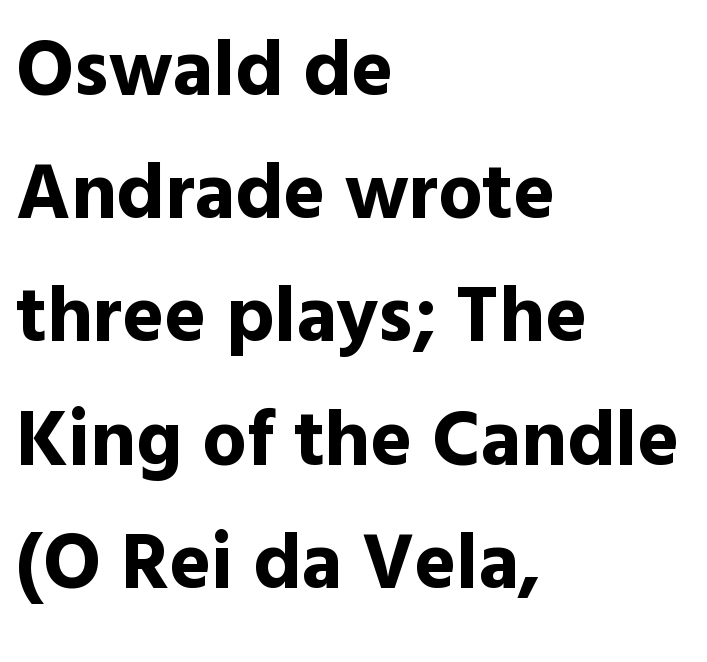
Q: Is the text bold? A: Yes.
Q: Is the text italic (slanted)? A: No, it is upright.
Q: Is the typeface a serif or a sans-serif typeface? A: Sans-serif.
Q: Is the text underlined? A: No.
Q: How is the paragraph aligned? A: Left-aligned.
Q: Is the spacing between letters normal or unusually wide? A: Normal.
Q: Is the spacing between lines tight, normal or loose? A: Normal.
Q: Width (condensed, normal, or wide)? A: Normal.
Q: x-height? A: Medium.
Q: Monospaced? A: No.
